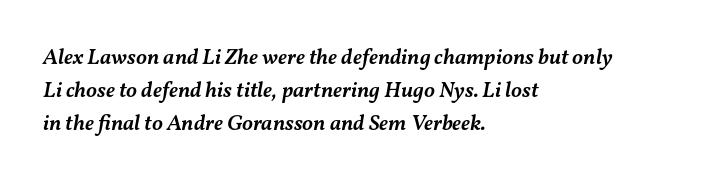
Q: Is the text bold? A: Semi-bold.
Q: Is the text italic (slanted)? A: Yes, it leans right by about 11 degrees.
Q: Is the text underlined? A: No.
Q: How is the paragraph aligned? A: Left-aligned.
Q: Is the spacing between letters normal or unusually wide? A: Normal.
Q: Is the spacing between lines tight, normal or loose? A: Normal.
